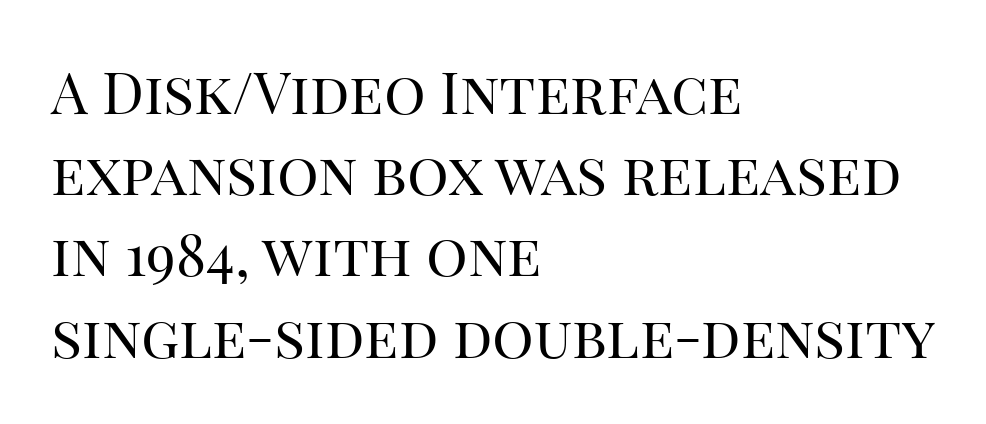
A typesetter would call this proportional, since set widths differ per character. Whoever set this chose a conventional vertical rhythm. The strokes are not fattened; the text isn't bold. Any mark beneath the type? The region is blank. Tall strokes in this sample are plumb rather than angled. The glyphs in this specimen are seriffed.
